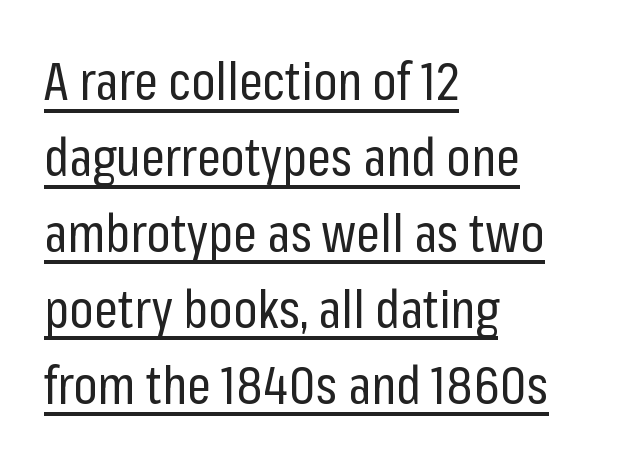
{"serif": "no", "italic": "no", "bold": "no", "weight": "regular", "width": "condensed", "stroke_contrast": "low", "x_height": "medium", "monospaced": "no", "underline": "yes", "align": "left", "line_spacing": "normal", "line_spacing_ratio": 1.46, "letter_spacing": "normal", "letter_spacing_em": 0.0, "glyph_px": 52}
